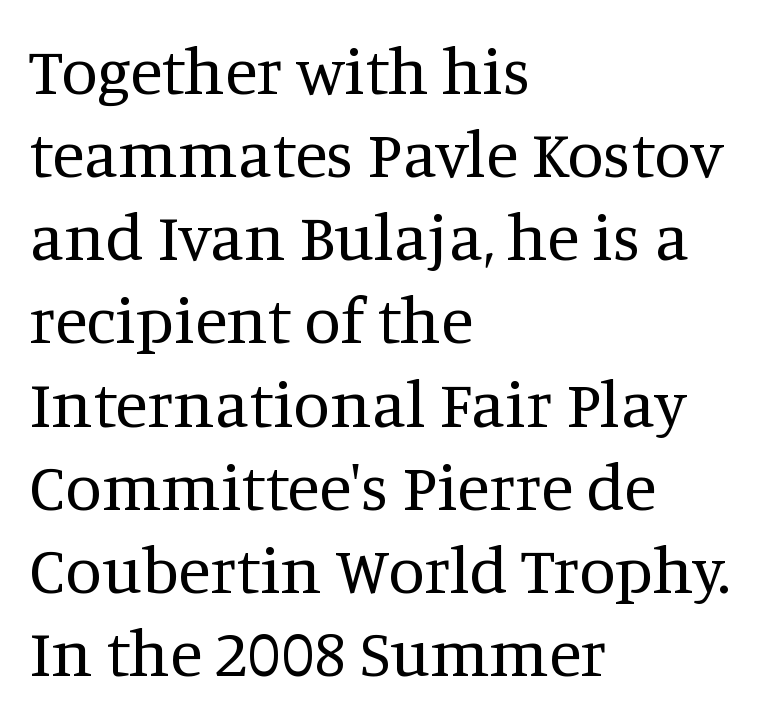
Q: Is the text bold? A: No.
Q: Is the text italic (slanted)? A: No, it is upright.
Q: Is the typeface a serif or a sans-serif typeface? A: Serif.
Q: Is the text underlined? A: No.
Q: How is the paragraph aligned? A: Left-aligned.
Q: Is the spacing between letters normal or unusually wide? A: Normal.
Q: Is the spacing between lines tight, normal or loose? A: Normal.
Q: Width (condensed, normal, or wide)? A: Normal.
Q: Stroke contrast? A: Medium.
Q: x-height? A: Large.
Q: Monospaced? A: No.
